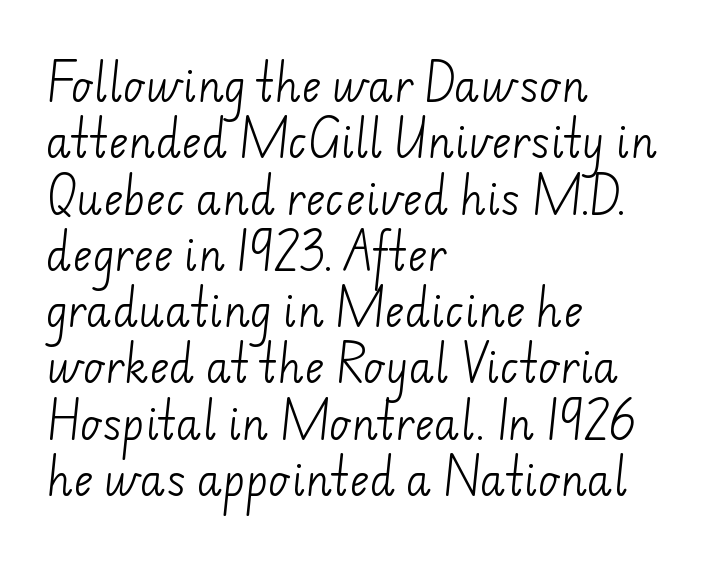
{"serif": "no", "bold": "no", "weight": "light", "width": "normal", "stroke_contrast": "low", "x_height": "small", "monospaced": "no", "underline": "no", "align": "left", "line_spacing": "normal", "line_spacing_ratio": 1.34, "letter_spacing": "normal", "letter_spacing_em": 0.0, "glyph_px": 42}
